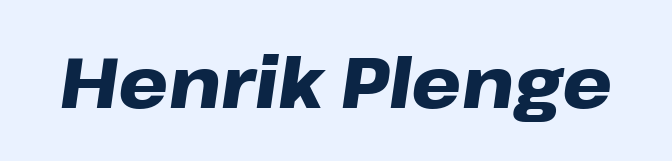
The image shows 71 px heavy, wide type, italic (leaning right); set normal letter spacing, not underlined; low stroke contrast and a medium x-height.
